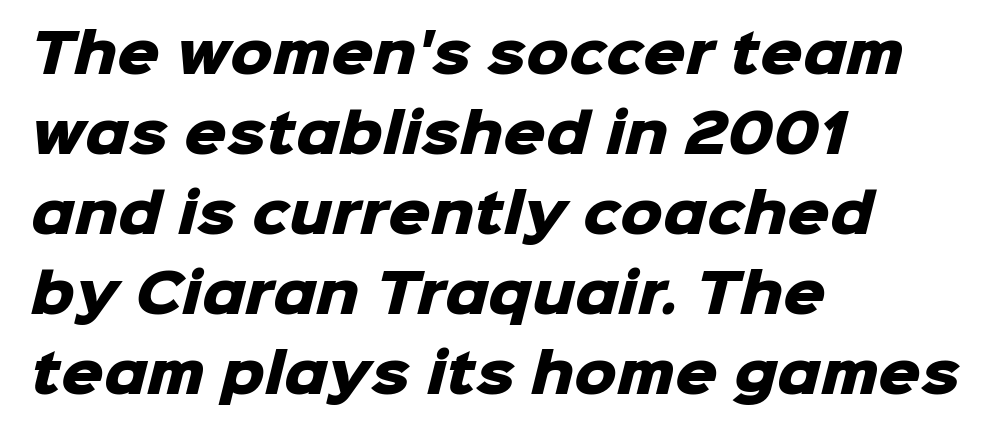
{"serif": "no", "bold": "yes", "weight": "heavy", "width": "normal", "stroke_contrast": "low", "x_height": "medium", "monospaced": "no", "underline": "no", "align": "left", "line_spacing": "normal", "line_spacing_ratio": 1.51, "letter_spacing": "normal", "letter_spacing_em": 0.0, "glyph_px": 53}
